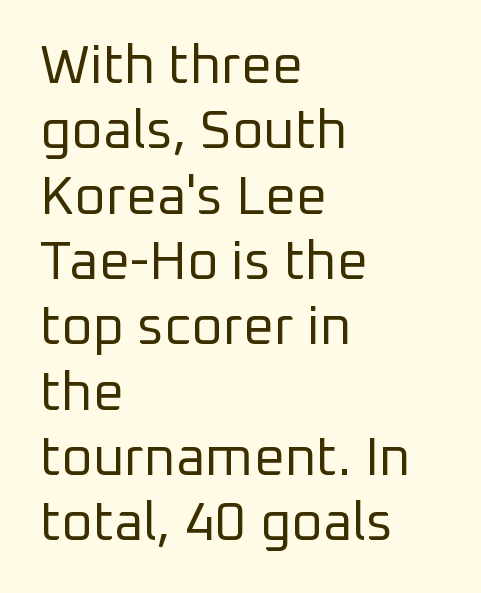
The image shows 54 px regular-weight sans-serif type, upright; set left-aligned, line spacing 1.21x, normal letter spacing, not underlined; low stroke contrast and a medium x-height.
